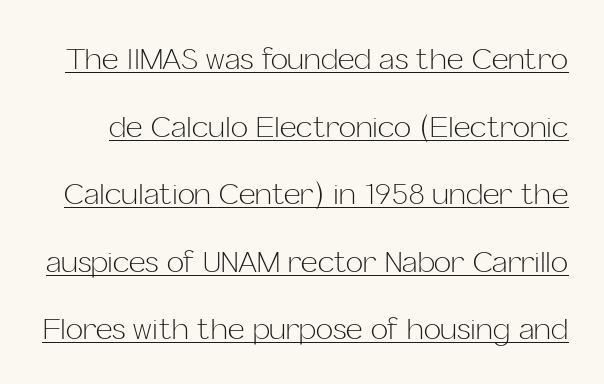
{"serif": "no", "italic": "no", "bold": "no", "weight": "light", "width": "normal", "stroke_contrast": "low", "x_height": "medium", "monospaced": "no", "underline": "yes", "line_spacing": "loose", "line_spacing_ratio": 2.33, "letter_spacing": "normal", "letter_spacing_em": 0.0, "glyph_px": 29}
